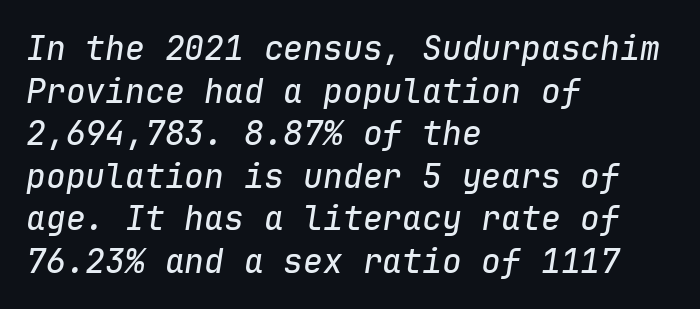
The lettering tilts uniformly, giving the passage an italic look. Is there much room between lines? A standard amount, neither cramped nor airy. Any mark beneath the type? The region is blank. The letters march in equal steps, a hallmark of fixed-pitch type. Every row of glyphs begins at an identical x-position on the left.
